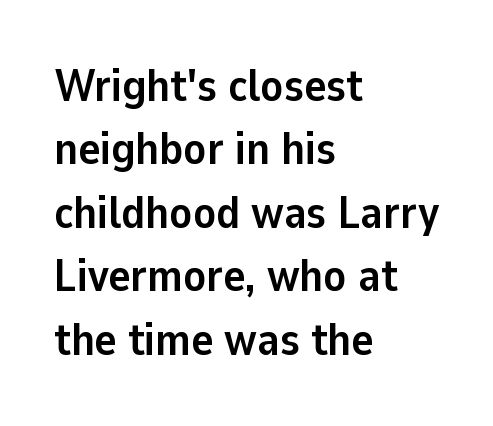
Q: Is the text bold? A: Yes.
Q: Is the text italic (slanted)? A: No, it is upright.
Q: Is the typeface a serif or a sans-serif typeface? A: Sans-serif.
Q: Is the text underlined? A: No.
Q: How is the paragraph aligned? A: Left-aligned.
Q: Is the spacing between letters normal or unusually wide? A: Normal.
Q: Is the spacing between lines tight, normal or loose? A: Normal.
Q: Width (condensed, normal, or wide)? A: Normal.
Q: Stroke contrast? A: Low.
Q: x-height? A: Medium.
Q: Monospaced? A: No.
